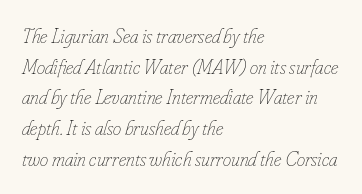
The image shows 21 px text type, italic (leaning right); set left-aligned, normal line spacing (1.46x), normal letter spacing, not underlined.
